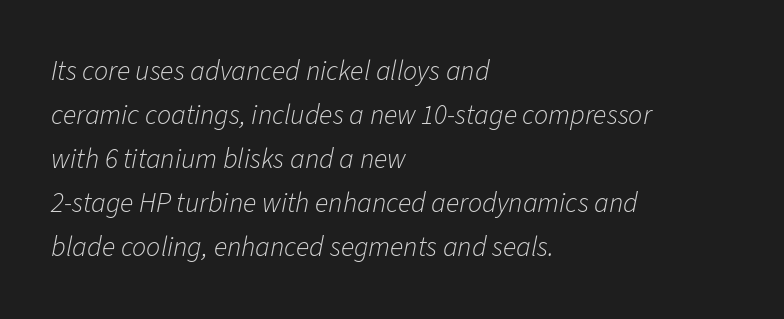
Q: Is the text bold? A: No.
Q: Is the text italic (slanted)? A: Yes, it leans right by about 11 degrees.
Q: Is the text underlined? A: No.
Q: How is the paragraph aligned? A: Left-aligned.
Q: Is the spacing between letters normal or unusually wide? A: Normal.
Q: Is the spacing between lines tight, normal or loose? A: Normal.
Q: Width (condensed, normal, or wide)? A: Normal.
Q: Stroke contrast? A: Low.
Q: x-height? A: Medium.
Q: Monospaced? A: No.
